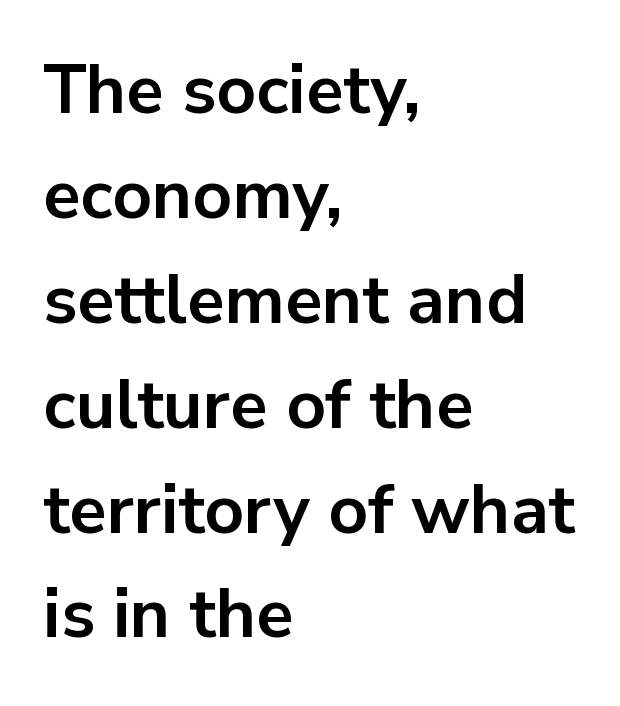
The image shows 69 px bold sans-serif type, upright; set left-aligned, normal line spacing (1.52x), normal letter spacing, not underlined; low stroke contrast and a medium x-height.
